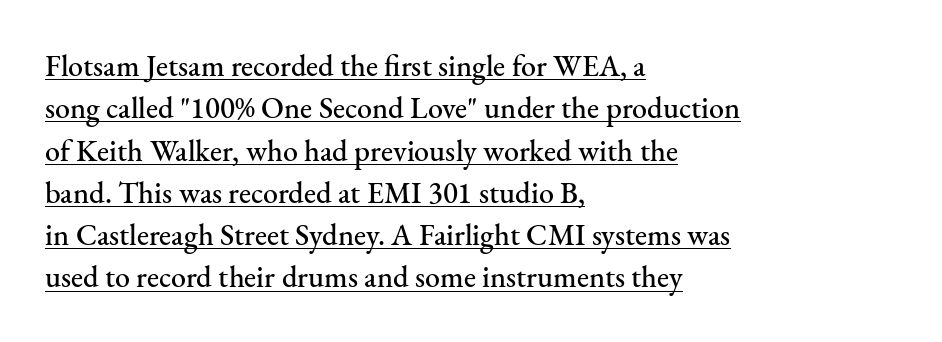
{"serif": "yes", "italic": "no", "width": "normal", "stroke_contrast": "medium", "x_height": "small", "monospaced": "no", "underline": "yes", "align": "left", "line_spacing": "normal", "line_spacing_ratio": 1.41, "letter_spacing": "normal", "letter_spacing_em": 0.0, "glyph_px": 30}
